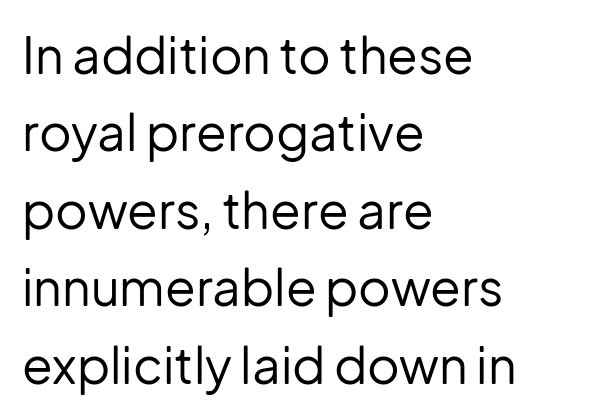
The image shows 50 px regular-weight sans-serif type, upright; set left-aligned, normal line spacing (1.55x), normal letter spacing, not underlined; low stroke contrast and a medium x-height.
